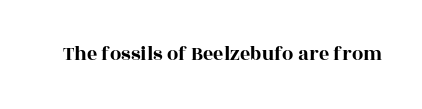
The image shows 20 px text type, upright; set normal letter spacing, not underlined.
